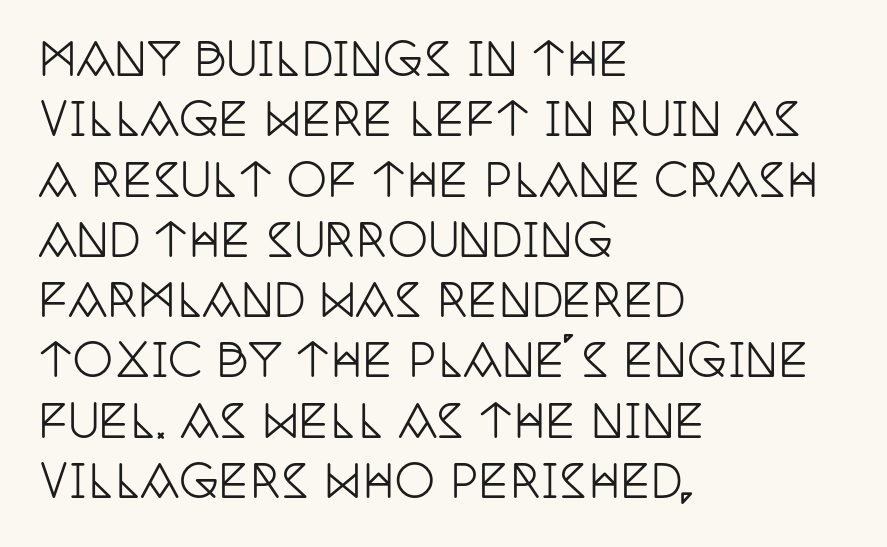
Which margin do the lines hug? The left one — the right edge is uneven. Leading: standard. Is this a fixed-width face? No — the glyphs have proportional, varying widths. The font's upright variant was chosen for this text.
